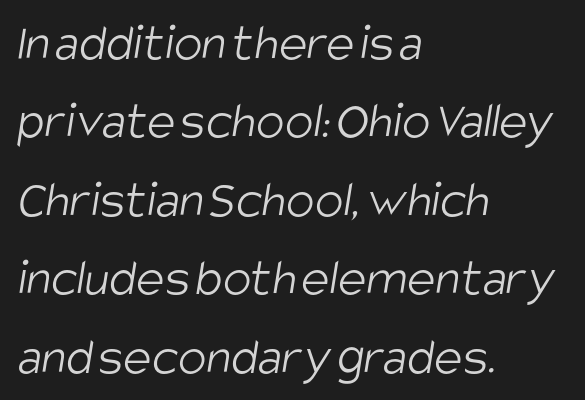
{"serif": "no", "bold": "no", "weight": "light", "width": "condensed", "stroke_contrast": "low", "x_height": "large", "monospaced": "no", "underline": "no", "align": "left", "line_spacing": "normal", "line_spacing_ratio": 1.48, "letter_spacing": "normal", "letter_spacing_em": 0.0, "glyph_px": 53}
